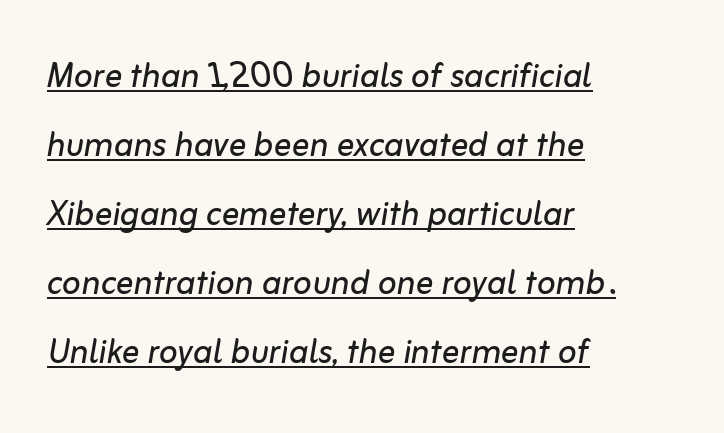
Is this a fixed-width face? No — the glyphs have proportional, varying widths. The weight tops out at a normal text grade. Italic? Definitely — the glyphs are oblique. A typesetter would call this zero additional tracking. Each new line begins a customary step beneath the previous one.
